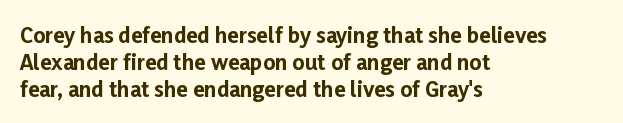
Which margin do the lines hug? The left one — the right edge is uneven. The foot of each line stays bare and open. Strokes here are thick enough to call this a true bold. Does the lettering tilt? It doesn't — this is upright. You could call the tracking neutral — neither tight nor loose. Interline gaps are of average width in this sample.
